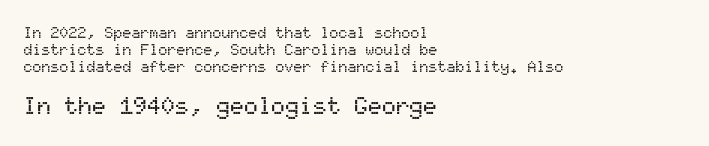
Whoever set this made the second block the dominant, larger element. Caption: standard tracking, unaltered. Horizontal alignment here is leftward, the default for most running prose. Anything drawn beneath the words? Only blank space.
